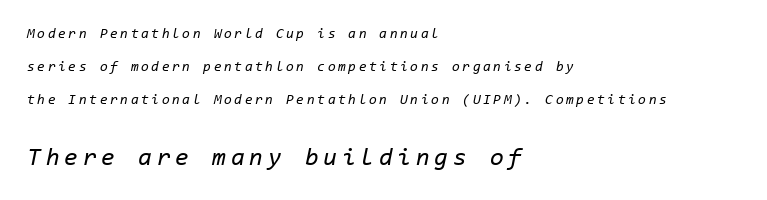
{"italic": "yes", "lean": "right", "slant_degrees": 11, "bold": "no", "underline": "no", "align": "left", "line_spacing": "loose", "line_spacing_ratio": 2.36, "larger_block": "second", "size_ratio": 1.79, "glyph_px": 25}
